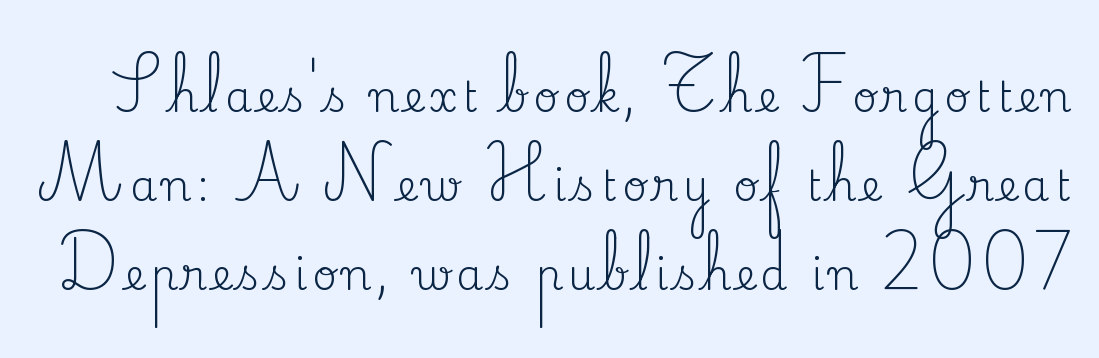
Note the varied advance widths — an 'i' is clearly narrower than an 'm'. A typesetter would label this face a serif. Stems here are at most as thick as an everyday book face. Descender tails drop into unmarked territory. Tall strokes in this sample are plumb rather than angled.
